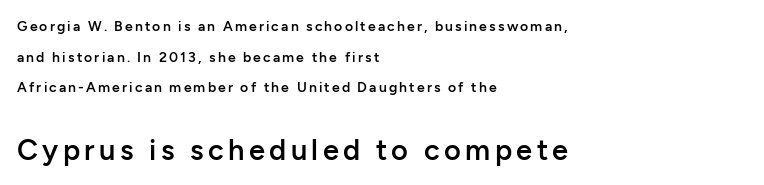
The image shows 29 px semibold sans-serif type, upright; set left-aligned, loose line spacing (2.18x), not underlined; the second (bottom) block is 2.07x larger; low stroke contrast and a medium x-height.
